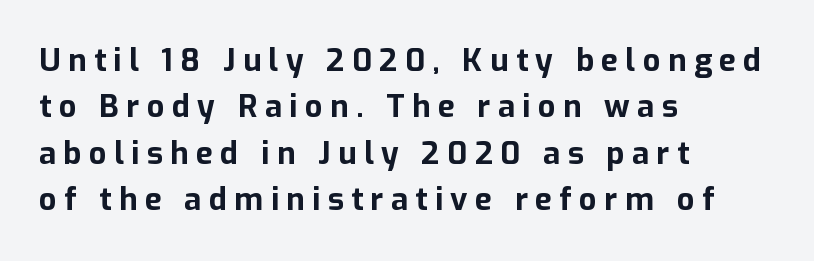
Q: Is the text bold? A: Yes.
Q: Is the text italic (slanted)? A: No, it is upright.
Q: Is the typeface a serif or a sans-serif typeface? A: Sans-serif.
Q: Is the text underlined? A: No.
Q: How is the paragraph aligned? A: Left-aligned.
Q: Is the spacing between letters normal or unusually wide? A: Unusually wide.
Q: Is the spacing between lines tight, normal or loose? A: Normal.
Q: Width (condensed, normal, or wide)? A: Normal.
Q: Stroke contrast? A: Low.
Q: x-height? A: Medium.
Q: Monospaced? A: No.
